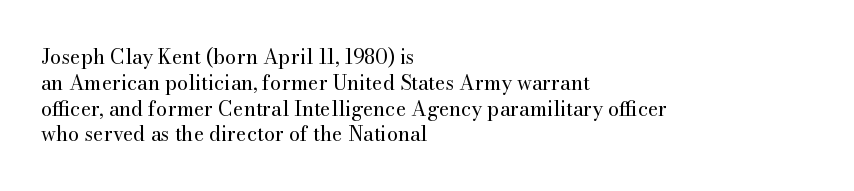
Q: Is the text bold? A: No.
Q: Is the text italic (slanted)? A: No, it is upright.
Q: Is the text underlined? A: No.
Q: How is the paragraph aligned? A: Left-aligned.
Q: Is the spacing between letters normal or unusually wide? A: Normal.
Q: Is the spacing between lines tight, normal or loose? A: Normal.
